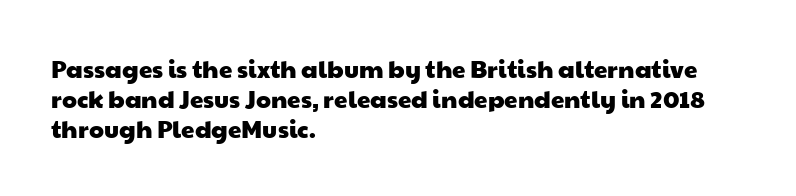
The image shows 24 px text type; set left-aligned, normal line spacing (1.25x), normal letter spacing, not underlined.
